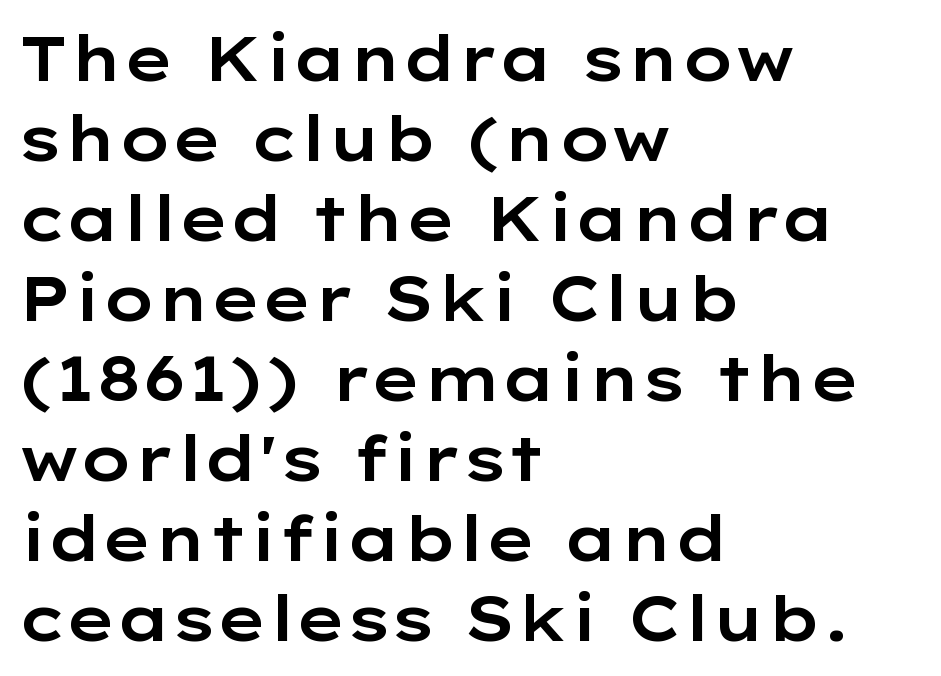
{"serif": "no", "italic": "no", "width": "wide", "stroke_contrast": "low", "x_height": "medium", "monospaced": "no", "underline": "no", "align": "left", "line_spacing": "normal", "line_spacing_ratio": 1.27, "letter_spacing": "normal", "letter_spacing_em": 0.0, "glyph_px": 63}
